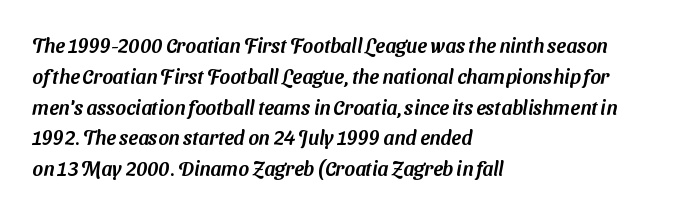
Q: Is the text underlined? A: No.
Q: How is the paragraph aligned? A: Left-aligned.
Q: Is the spacing between letters normal or unusually wide? A: Normal.
Q: Is the spacing between lines tight, normal or loose? A: Normal.
